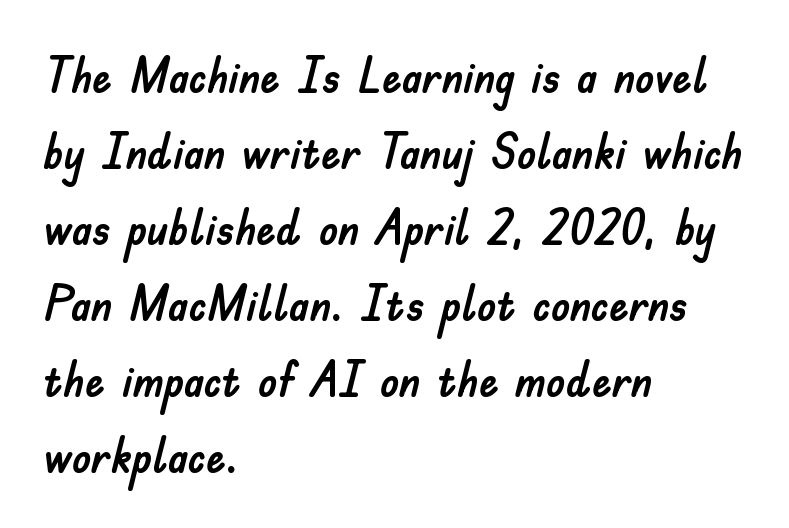
Students, observe: this is what conventionally led text looks like. Varying glyph widths throughout — classic text-font behaviour. No feet cap the strokes, marking this as sans-serif type. The lines in this sample share a left origin and differ only in where they stop. Beneath every word, the page is bare.
